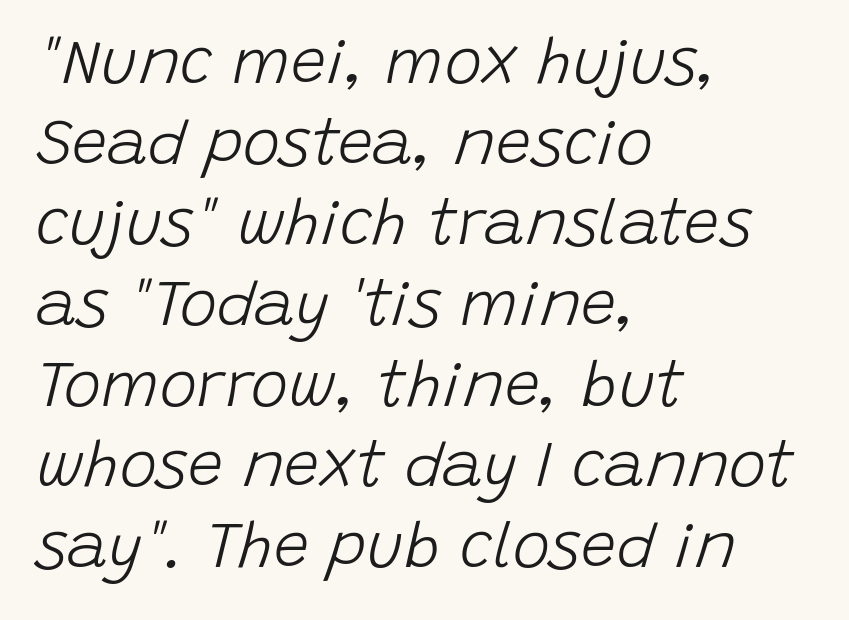
Q: Is the text bold? A: No.
Q: Is the text italic (slanted)? A: Yes, it leans right by about 15 degrees.
Q: Is the text underlined? A: No.
Q: How is the paragraph aligned? A: Left-aligned.
Q: Is the spacing between letters normal or unusually wide? A: Normal.
Q: Is the spacing between lines tight, normal or loose? A: Normal.
Q: Width (condensed, normal, or wide)? A: Normal.
Q: Stroke contrast? A: Low.
Q: x-height? A: Large.
Q: Monospaced? A: No.
